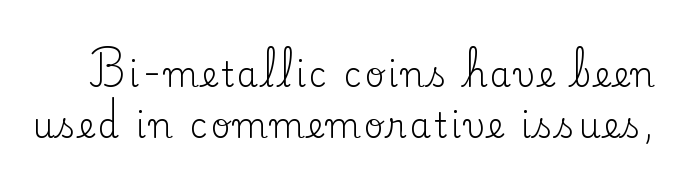
The image shows 34 px regular-weight type, upright; set normal line spacing (1.5x), not underlined; low stroke contrast and a small x-height.
